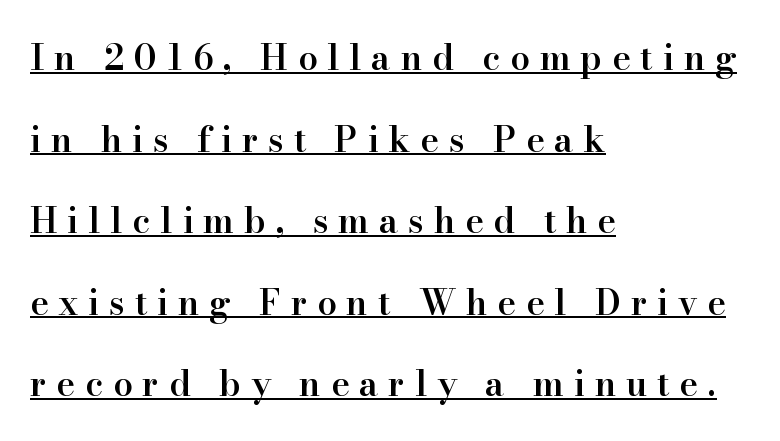
This is the in-between weight designers call semibold or demi. These lines are rendered in a variable-pitch font. The letters stand straight up with perfectly vertical stems. The setting favours the left margin, as ordinary paragraphs usually do. How would I describe the line gaps? Wide and relaxed.
